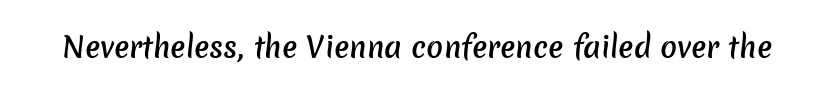
Q: Is the text bold? A: Semi-bold.
Q: Is the typeface a serif or a sans-serif typeface? A: Sans-serif.
Q: Is the text underlined? A: No.
Q: Is the spacing between letters normal or unusually wide? A: Normal.
Q: Width (condensed, normal, or wide)? A: Normal.
Q: Stroke contrast? A: Low.
Q: x-height? A: Medium.
Q: Monospaced? A: No.
